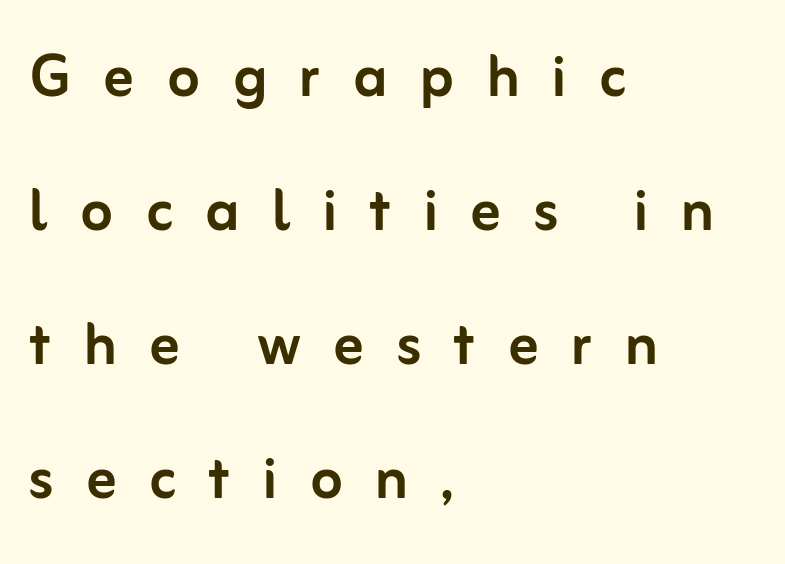
Notice how the passage keeps a crisp vertical edge on the left only. This is sans-serif lettering, the kind often seen on screens and signage. Underlining? Definitely not there. Loose tracking; the words dissolve into strings of separated letters. The typography opts for an upright posture over an oblique one.
